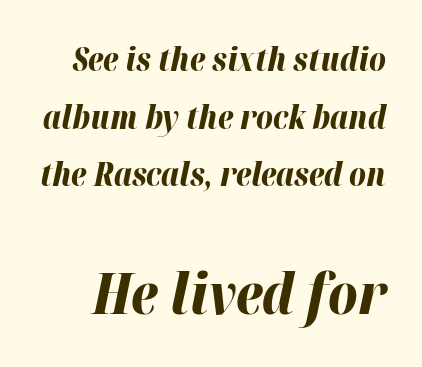
{"italic": "yes", "lean": "right", "slant_degrees": 12, "bold": "yes", "weight": "bold", "width": "normal", "stroke_contrast": "high", "x_height": "medium", "monospaced": "no", "underline": "no", "line_spacing_ratio": 1.8, "letter_spacing": "normal", "letter_spacing_em": 0.0, "larger_block": "second", "size_ratio": 1.75, "glyph_px": 56}
